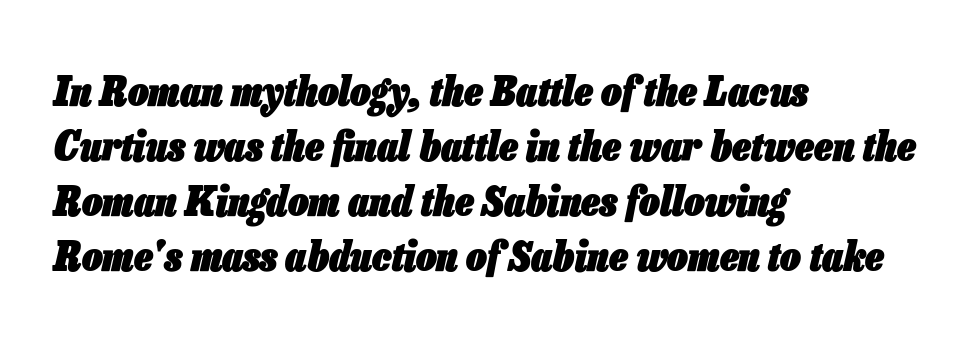
Regular leading. Every character sits at an angle, as italics do. The passage shown is typed in a proportional face where columns would drift. The characters look thick and weighty, a clear bold.
